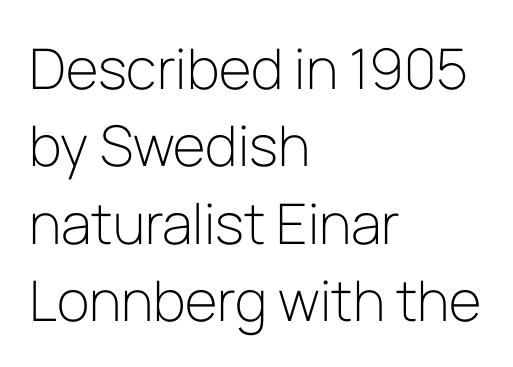
{"serif": "no", "italic": "no", "bold": "no", "weight": "light", "width": "normal", "stroke_contrast": "low", "x_height": "medium", "monospaced": "no", "underline": "no", "align": "left", "line_spacing": "normal", "line_spacing_ratio": 1.38, "letter_spacing": "normal", "letter_spacing_em": 0.0, "glyph_px": 56}
